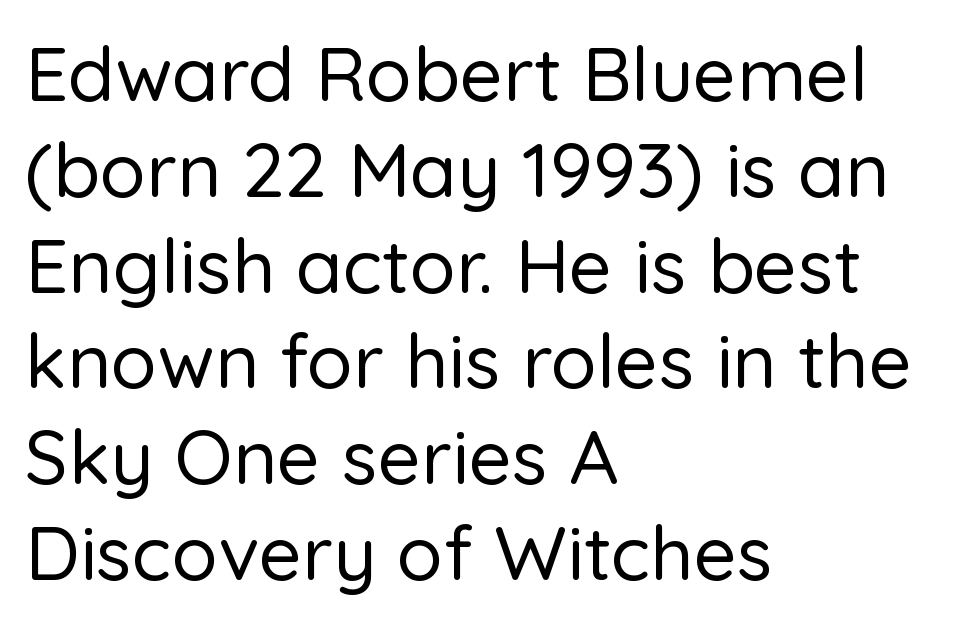
Has an underline been added? It has not. Between one letter and the next there's only the usual sliver of space. Here the designer chose a conventional face with non-uniform glyph widths. Reading down the column, the eye jumps a familiar distance to each next line.
